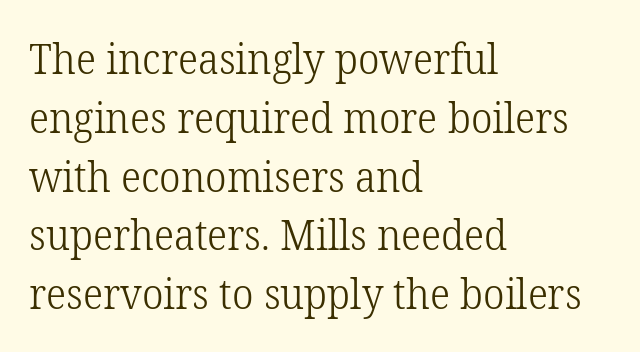
Q: Is the text bold? A: No.
Q: Is the text italic (slanted)? A: No, it is upright.
Q: Is the typeface a serif or a sans-serif typeface? A: Serif.
Q: Is the text underlined? A: No.
Q: How is the paragraph aligned? A: Left-aligned.
Q: Is the spacing between letters normal or unusually wide? A: Normal.
Q: Is the spacing between lines tight, normal or loose? A: Normal.
Q: Width (condensed, normal, or wide)? A: Normal.
Q: Stroke contrast? A: Low.
Q: x-height? A: Medium.
Q: Monospaced? A: No.
